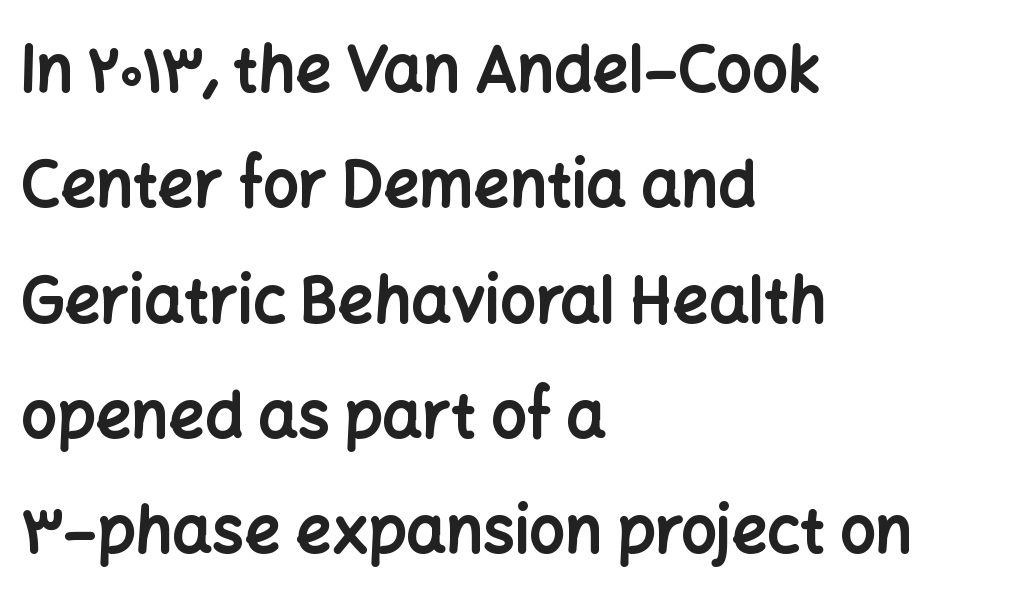
Q: Is the text bold? A: Yes.
Q: Is the text italic (slanted)? A: No, it is upright.
Q: Is the typeface a serif or a sans-serif typeface? A: Sans-serif.
Q: Is the text underlined? A: No.
Q: How is the paragraph aligned? A: Left-aligned.
Q: Is the spacing between letters normal or unusually wide? A: Normal.
Q: Width (condensed, normal, or wide)? A: Normal.
Q: Stroke contrast? A: Low.
Q: x-height? A: Medium.
Q: Monospaced? A: No.
